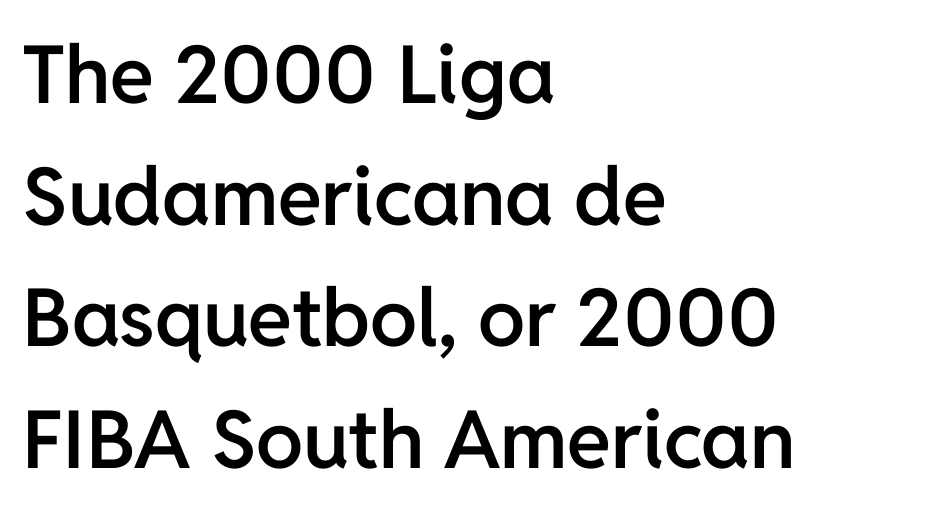
Proportional: the letters do not fall into vertical columns. Normally led — the rows are evenly, conventionally spaced. Each row of text sits above clean, open space. What kind of face is this? One without serifs — a sans.
